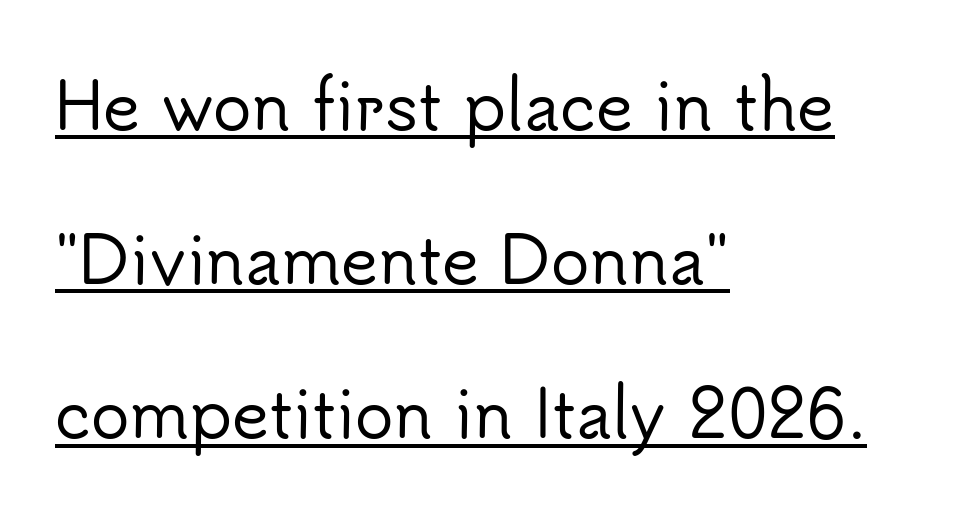
This rendering uses left alignment, leaving the right contour irregular. Is this a fixed-width face? No — the glyphs have proportional, varying widths. The lettering stays uniformly vertical, giving the passage a roman look. Quick note: interline space is abundant. Letterform terminals end flat and unadorned throughout the passage. Students, note that the glyphs here touch the page at normal intervals.
